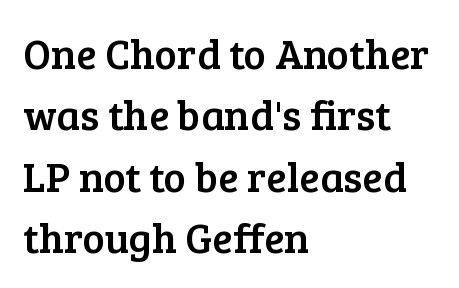
{"serif": "yes", "italic": "no", "width": "normal", "stroke_contrast": "low", "x_height": "medium", "monospaced": "no", "underline": "no", "align": "left", "line_spacing": "normal", "line_spacing_ratio": 1.46, "letter_spacing": "normal", "letter_spacing_em": 0.0, "glyph_px": 42}
